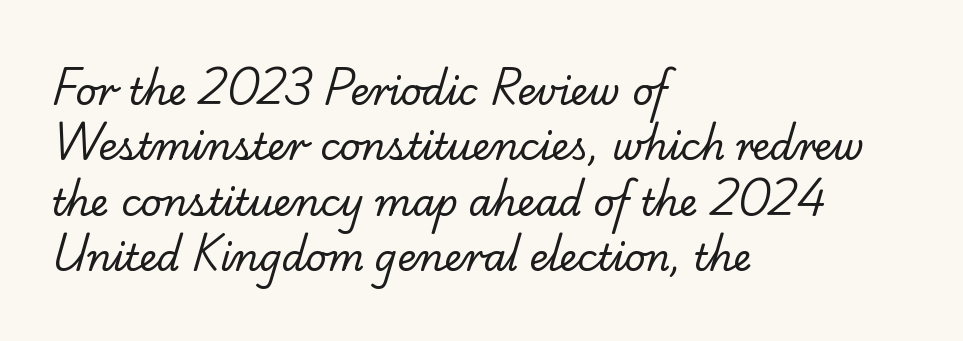
{"bold": "no", "weight": "regular", "width": "normal", "stroke_contrast": "low", "x_height": "small", "monospaced": "no", "underline": "no", "align": "left", "line_spacing": "normal", "line_spacing_ratio": 1.5, "letter_spacing": "normal", "letter_spacing_em": 0.0, "glyph_px": 37}
